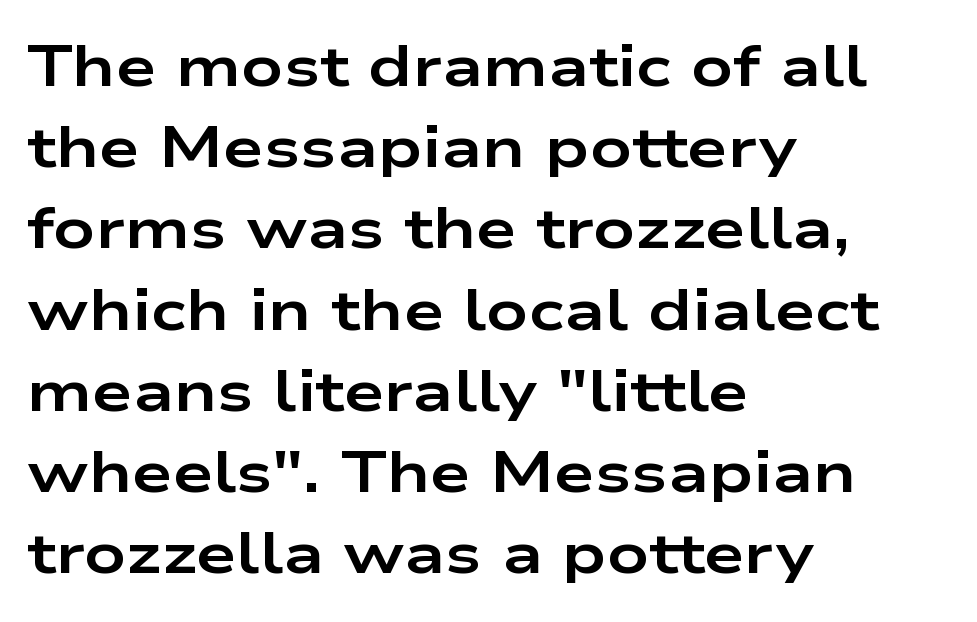
{"serif": "no", "italic": "no", "bold": "yes", "weight": "bold", "width": "wide", "stroke_contrast": "low", "x_height": "medium", "monospaced": "no", "underline": "no", "align": "left", "line_spacing": "normal", "line_spacing_ratio": 1.4, "letter_spacing": "normal", "letter_spacing_em": 0.0, "glyph_px": 58}
